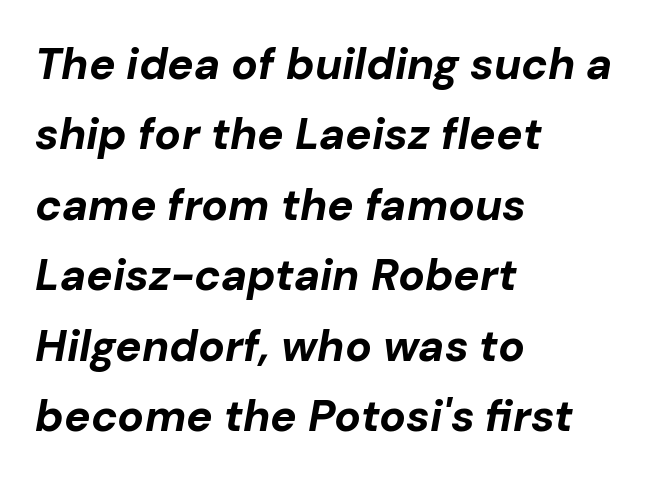
The image shows 44 px bold type, italic (leaning right); set left-aligned, normal line spacing (1.6x), normal letter spacing, not underlined; low stroke contrast and a medium x-height.
